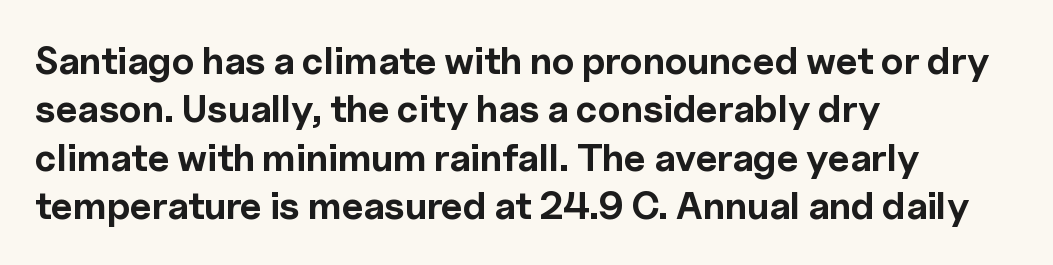
{"serif": "no", "italic": "no", "bold": "yes", "weight": "bold", "width": "normal", "x_height": "medium", "monospaced": "no", "underline": "no", "align": "left", "line_spacing": "normal", "line_spacing_ratio": 1.27, "letter_spacing": "normal", "letter_spacing_em": 0.0, "glyph_px": 38}
